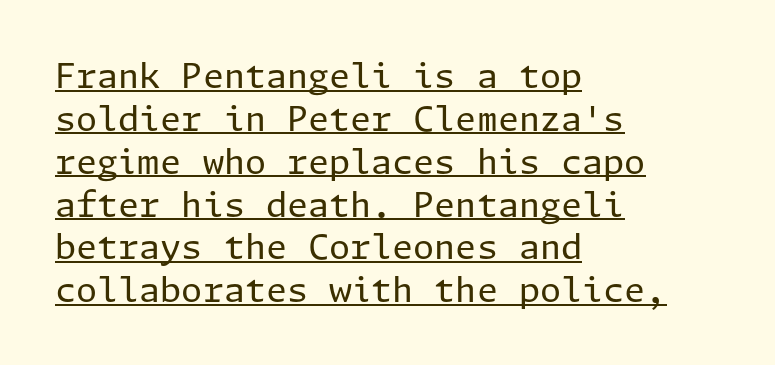
Horizontal bands of white between lines are of average thickness. The letters stand straight up with perfectly vertical stems. Each stroke keeps to a modest, everyday thickness or less. These characters rest on top of a visible drawn line.
